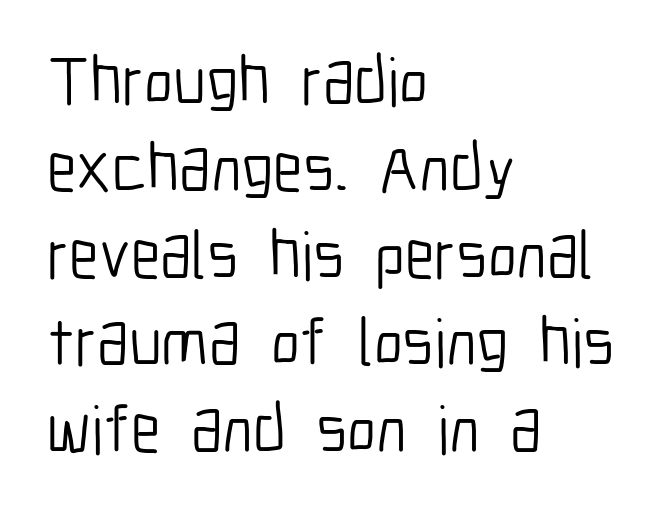
The image shows 68 px light, condensed sans-serif type, upright; set left-aligned, normal line spacing (1.28x), normal letter spacing, not underlined; low stroke contrast and a medium x-height.
